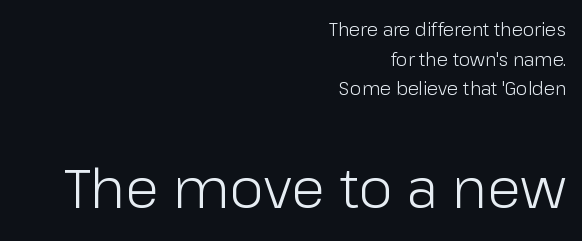
Line endings align vertically; line beginnings do not. Descenders are the only things crossing below the line. The rendering shows plain stroke endings on the letterforms — a sans-serif design. Nothing heavy about these letters — not bold at all.
